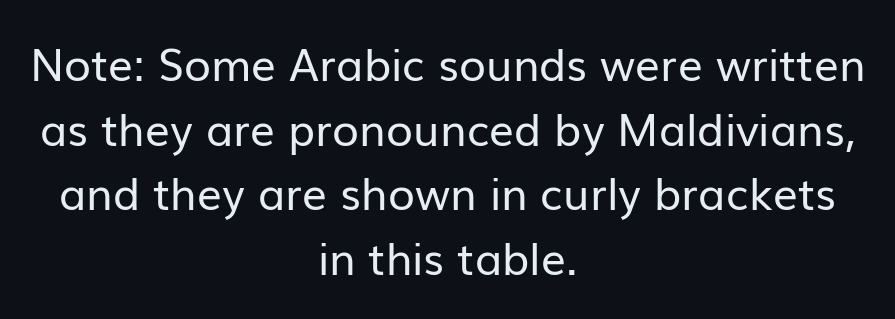
Q: Is the text bold? A: No.
Q: Is the text italic (slanted)? A: No, it is upright.
Q: Is the typeface a serif or a sans-serif typeface? A: Sans-serif.
Q: Is the text underlined? A: No.
Q: How is the paragraph aligned? A: Centered.
Q: Is the spacing between letters normal or unusually wide? A: Normal.
Q: Is the spacing between lines tight, normal or loose? A: Normal.
Q: Width (condensed, normal, or wide)? A: Normal.
Q: Stroke contrast? A: Low.
Q: x-height? A: Medium.
Q: Monospaced? A: No.
